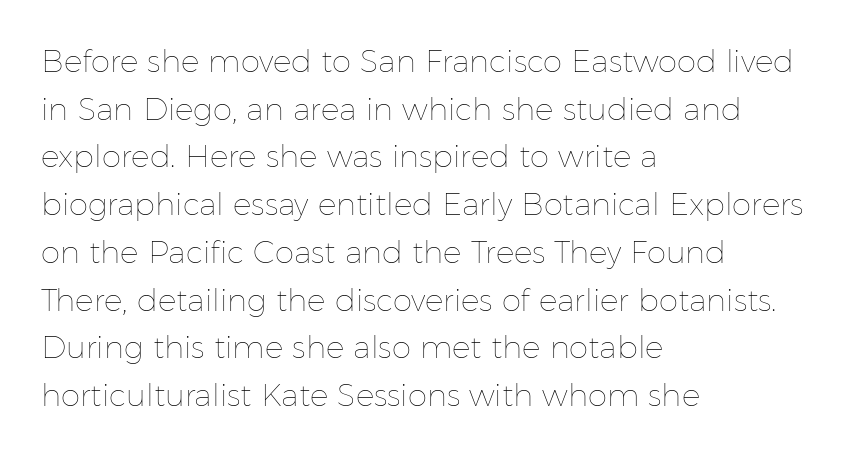
{"italic": "no", "bold": "no", "weight": "thin", "width": "normal", "stroke_contrast": "low", "x_height": "medium", "monospaced": "no", "underline": "no", "align": "left", "line_spacing": "normal", "line_spacing_ratio": 1.54, "letter_spacing": "normal", "letter_spacing_em": 0.0, "glyph_px": 31}
